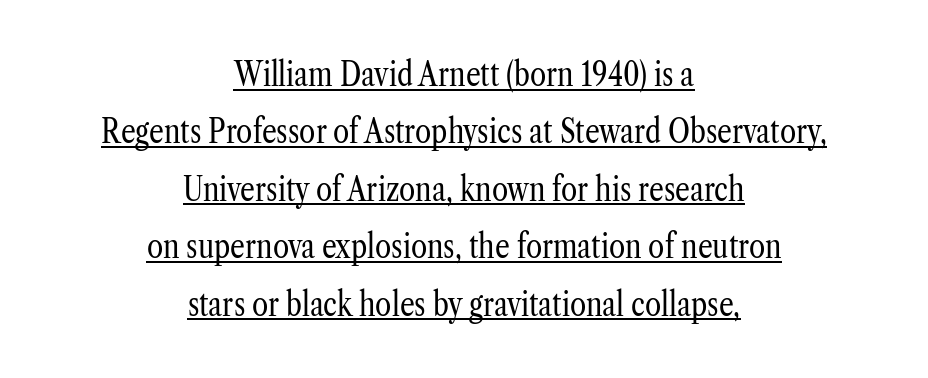
Q: Is the text bold? A: No.
Q: Is the text italic (slanted)? A: No, it is upright.
Q: Is the typeface a serif or a sans-serif typeface? A: Serif.
Q: Is the text underlined? A: Yes.
Q: How is the paragraph aligned? A: Centered.
Q: Is the spacing between letters normal or unusually wide? A: Normal.
Q: Width (condensed, normal, or wide)? A: Condensed.
Q: Stroke contrast? A: Low.
Q: x-height? A: Medium.
Q: Monospaced? A: No.
